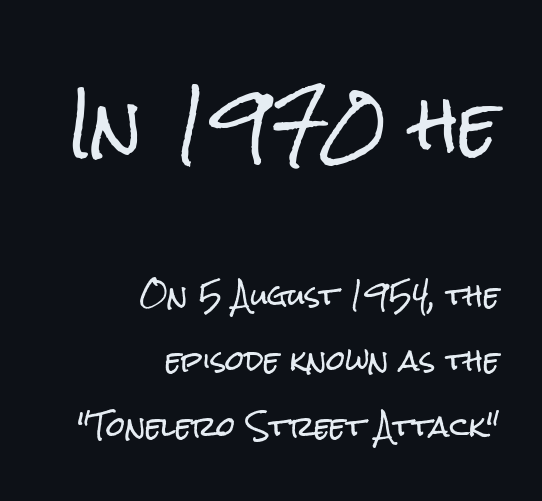
{"serif": "no", "italic": "no", "width": "condensed", "stroke_contrast": "low", "x_height": "medium", "monospaced": "no", "underline": "no", "align": "right", "line_spacing": "loose", "line_spacing_ratio": 2.43, "letter_spacing": "normal", "letter_spacing_em": 0.0, "larger_block": "first", "size_ratio": 2.52, "glyph_px": 68}
